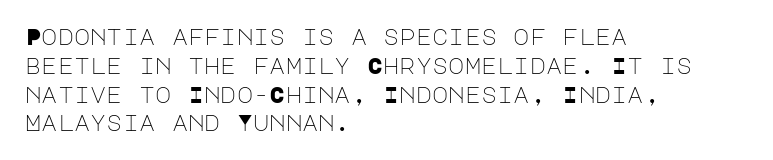
{"italic": "no", "bold": "no", "underline": "no", "align": "left", "line_spacing": "normal", "line_spacing_ratio": 1.31, "letter_spacing": "normal", "letter_spacing_em": 0.0, "glyph_px": 22}
